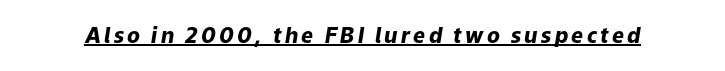
The image shows 21 px bold type, italic (leaning right); set underlined.
